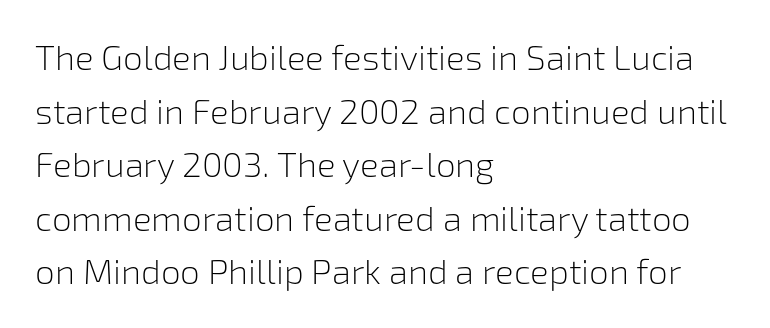
{"serif": "no", "italic": "no", "bold": "no", "weight": "light", "width": "normal", "stroke_contrast": "low", "x_height": "medium", "monospaced": "no", "underline": "no", "align": "left", "line_spacing": "normal", "line_spacing_ratio": 1.53, "letter_spacing": "normal", "letter_spacing_em": 0.0, "glyph_px": 35}
